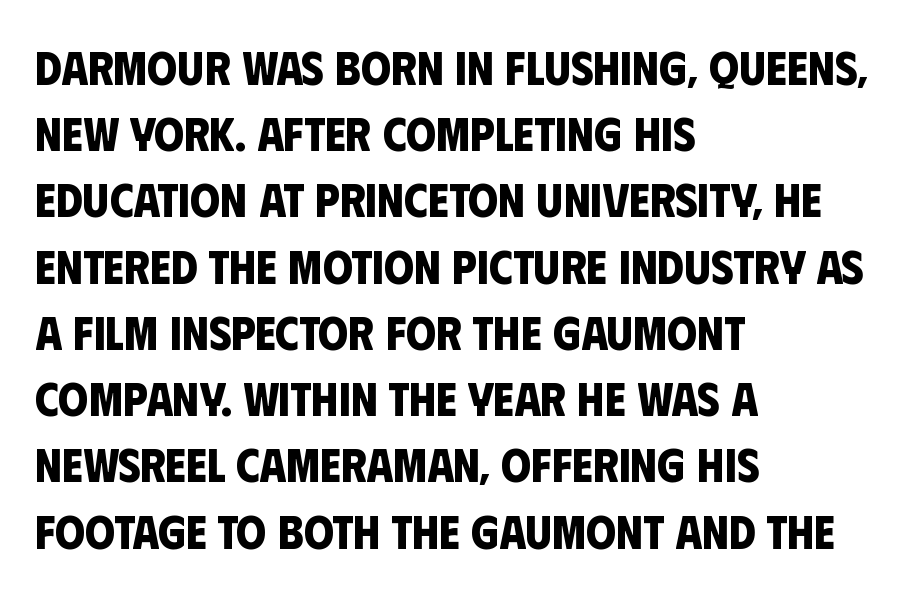
Q: Is the text bold? A: Yes.
Q: Is the typeface a serif or a sans-serif typeface? A: Sans-serif.
Q: Is the text underlined? A: No.
Q: How is the paragraph aligned? A: Left-aligned.
Q: Is the spacing between letters normal or unusually wide? A: Normal.
Q: Is the spacing between lines tight, normal or loose? A: Normal.
Q: Width (condensed, normal, or wide)? A: Condensed.
Q: Stroke contrast? A: Low.
Q: x-height? A: Large.
Q: Monospaced? A: No.
